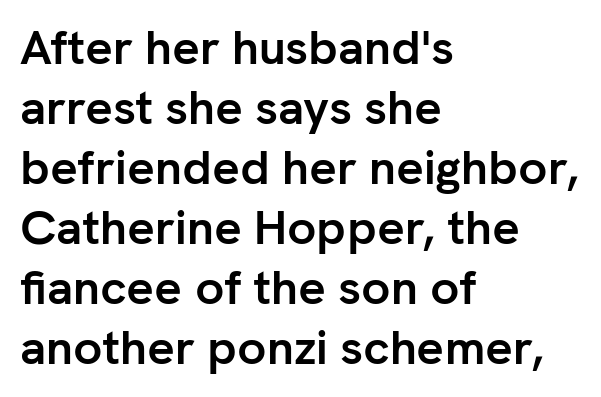
Q: Is the text bold? A: Yes.
Q: Is the text italic (slanted)? A: No, it is upright.
Q: Is the typeface a serif or a sans-serif typeface? A: Sans-serif.
Q: Is the text underlined? A: No.
Q: How is the paragraph aligned? A: Left-aligned.
Q: Is the spacing between letters normal or unusually wide? A: Normal.
Q: Is the spacing between lines tight, normal or loose? A: Normal.
Q: Width (condensed, normal, or wide)? A: Normal.
Q: Stroke contrast? A: Low.
Q: x-height? A: Medium.
Q: Monospaced? A: No.
